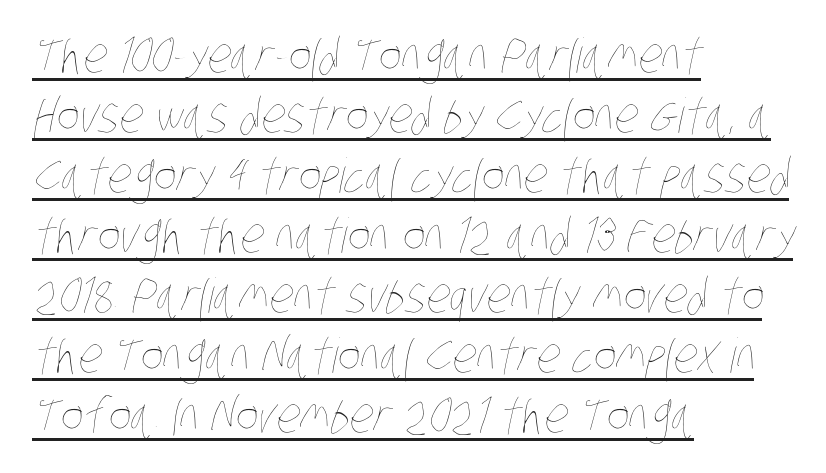
The image shows 48 px thin, condensed type; set left-aligned, normal line spacing (1.25x), normal letter spacing, underlined; low stroke contrast and a large x-height.
